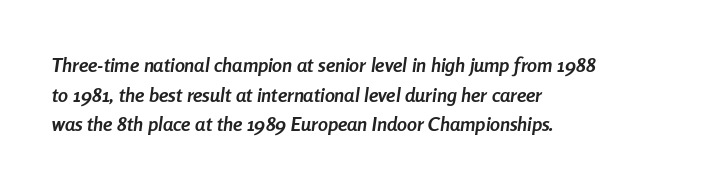
Q: Is the text bold? A: Yes.
Q: Is the text italic (slanted)? A: Yes, it leans right by about 8 degrees.
Q: Is the text underlined? A: No.
Q: How is the paragraph aligned? A: Left-aligned.
Q: Is the spacing between letters normal or unusually wide? A: Normal.
Q: Is the spacing between lines tight, normal or loose? A: Normal.
